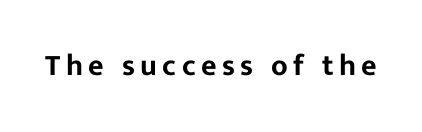
The designer went with a sans here, leaving each stem footless. A clean baseline with only descenders dipping below it. Does the lettering tilt? It doesn't — this is upright. Note the varied advance widths — an 'i' is clearly narrower than an 'm'.
